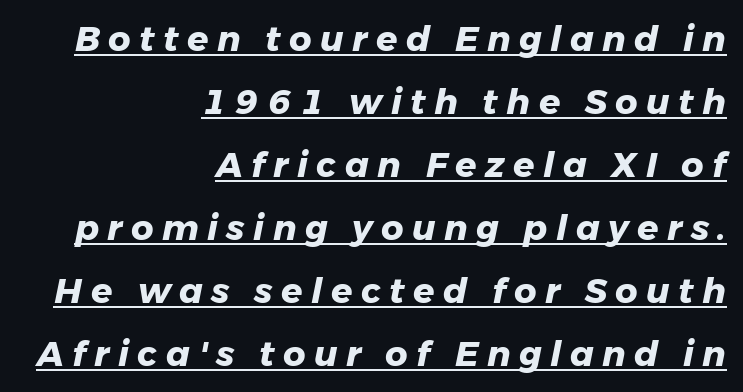
{"italic": "yes", "lean": "right", "slant_degrees": 11, "bold": "yes", "weight": "heavy", "width": "normal", "stroke_contrast": "low", "x_height": "medium", "monospaced": "no", "underline": "yes", "align": "right", "line_spacing_ratio": 1.8, "letter_spacing": "wide", "letter_spacing_em": 0.24, "glyph_px": 35}
